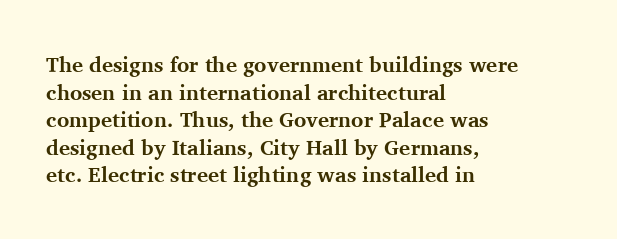
Normally led — the rows are evenly, conventionally spaced. Caption: standard tracking, unaltered. Check the space under the baseline: it is left empty. This sample is left-justified, so line endings fall wherever the words run out. These lines were composed using upright roman letters.
